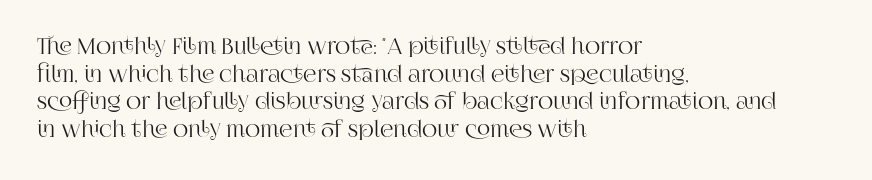
The image shows 21 px text type, upright; set left-aligned, normal line spacing (1.32x), normal letter spacing, not underlined.
